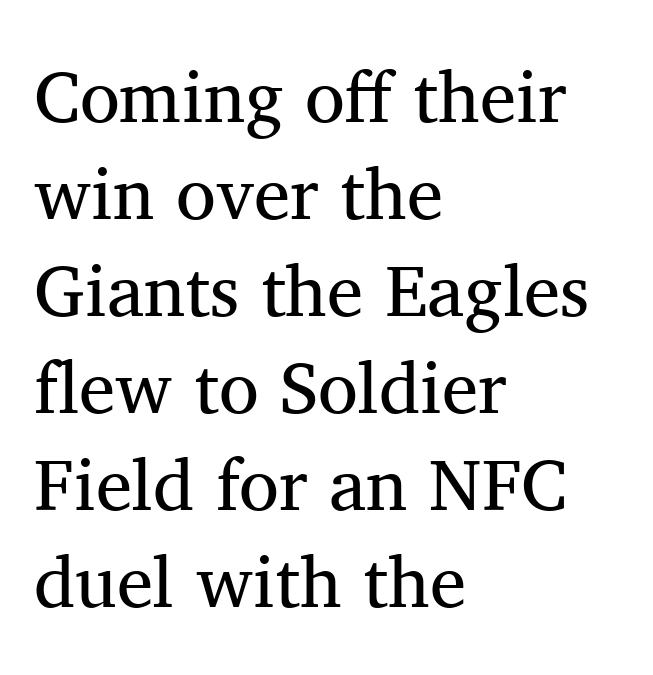
Q: Is the text bold? A: No.
Q: Is the text italic (slanted)? A: No, it is upright.
Q: Is the typeface a serif or a sans-serif typeface? A: Serif.
Q: Is the text underlined? A: No.
Q: How is the paragraph aligned? A: Left-aligned.
Q: Is the spacing between letters normal or unusually wide? A: Normal.
Q: Is the spacing between lines tight, normal or loose? A: Normal.
Q: Width (condensed, normal, or wide)? A: Normal.
Q: Stroke contrast? A: Medium.
Q: x-height? A: Medium.
Q: Monospaced? A: No.
